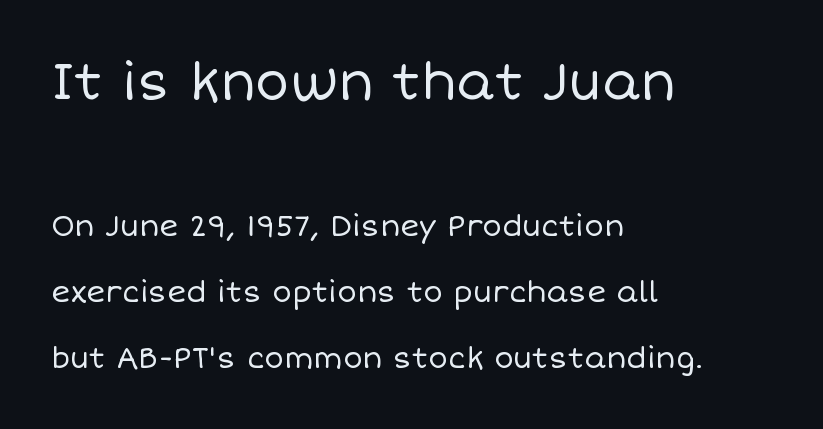
Q: Is the text bold? A: No.
Q: Is the text italic (slanted)? A: No, it is upright.
Q: Is the text underlined? A: No.
Q: How is the paragraph aligned? A: Left-aligned.
Q: Is the spacing between letters normal or unusually wide? A: Normal.
Q: Is the spacing between lines tight, normal or loose? A: Loose.
Q: Which block of text is set in a larger size, the first (top) or the second (bottom)? A: The first (top) one.
Q: Width (condensed, normal, or wide)? A: Normal.
Q: Stroke contrast? A: Low.
Q: x-height? A: Large.
Q: Monospaced? A: No.
